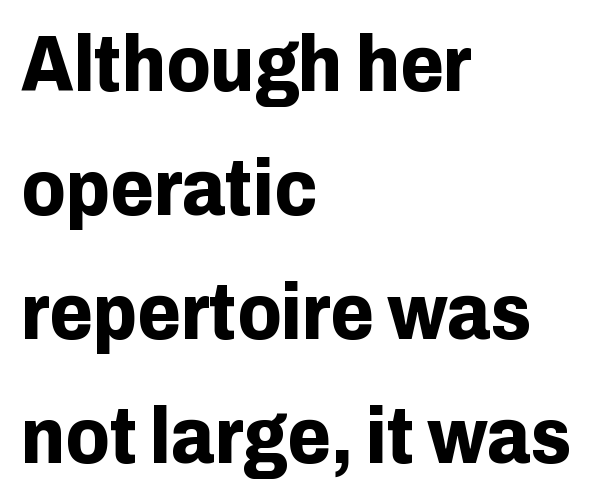
{"serif": "no", "italic": "no", "bold": "yes", "weight": "bold", "width": "normal", "stroke_contrast": "low", "x_height": "medium", "monospaced": "no", "underline": "no", "align": "left", "line_spacing": "normal", "line_spacing_ratio": 1.57, "letter_spacing": "normal", "letter_spacing_em": 0.0, "glyph_px": 79}
